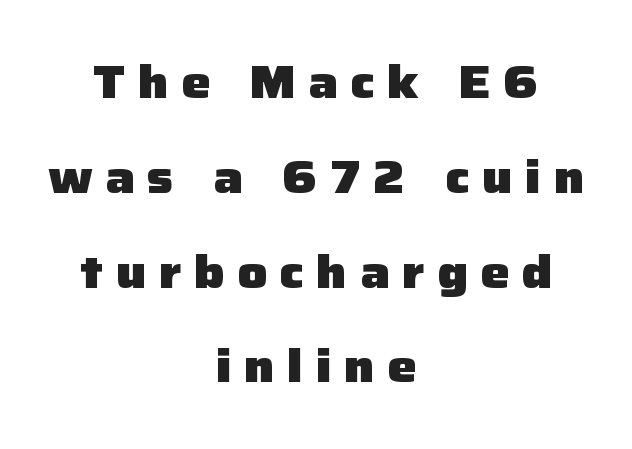
Q: Is the text bold? A: Yes.
Q: Is the text italic (slanted)? A: No, it is upright.
Q: Is the typeface a serif or a sans-serif typeface? A: Sans-serif.
Q: Is the text underlined? A: No.
Q: How is the paragraph aligned? A: Centered.
Q: Is the spacing between letters normal or unusually wide? A: Unusually wide.
Q: Is the spacing between lines tight, normal or loose? A: Loose.
Q: Width (condensed, normal, or wide)? A: Normal.
Q: Stroke contrast? A: Low.
Q: x-height? A: Medium.
Q: Monospaced? A: No.
